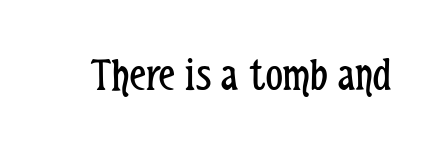
The image shows 47 px regular-weight, condensed sans-serif type, upright; set normal letter spacing, not underlined; low stroke contrast and a medium x-height.
